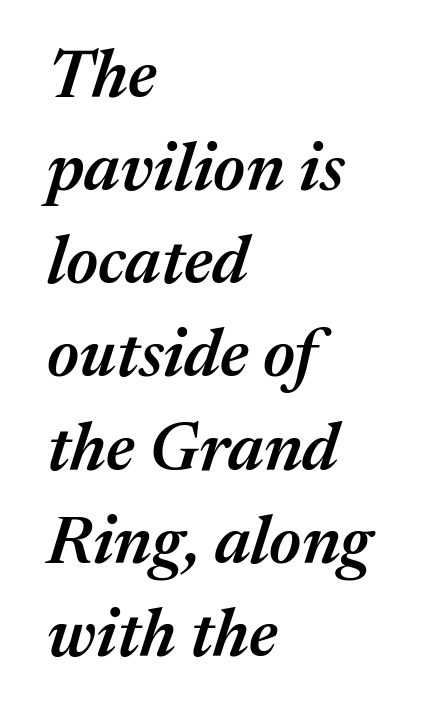
Spacing between characters is what you'd get straight out of the box. Quick note: underline off. Each line starts at the same left margin while the right side varies. Quick note: italic. These lines sit exactly where default settings would place them. Proportional: the letters do not fall into vertical columns.
